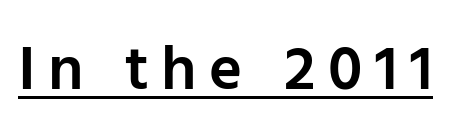
Q: Is the text bold? A: Semi-bold.
Q: Is the text italic (slanted)? A: No, it is upright.
Q: Is the typeface a serif or a sans-serif typeface? A: Sans-serif.
Q: Is the text underlined? A: Yes.
Q: Is the spacing between letters normal or unusually wide? A: Unusually wide.
Q: Width (condensed, normal, or wide)? A: Normal.
Q: Stroke contrast? A: Low.
Q: x-height? A: Medium.
Q: Monospaced? A: No.
